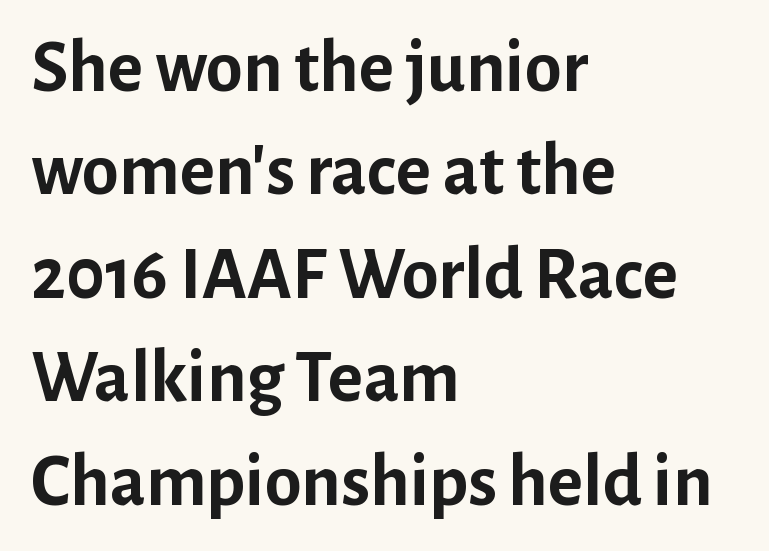
The image shows 75 px semibold sans-serif type, upright; set left-aligned, normal line spacing (1.38x), normal letter spacing, not underlined; low stroke contrast and a medium x-height.
